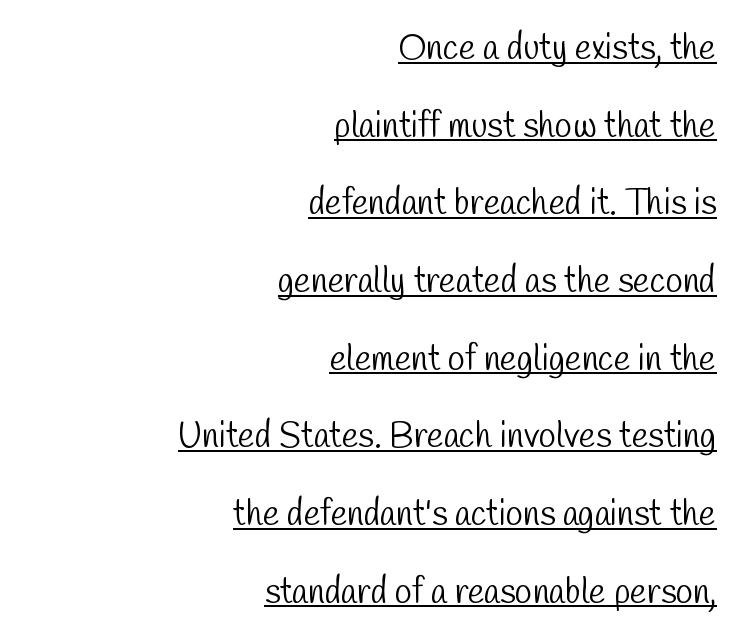
A great deal of white space separates one row of letters from the next. No chunkiness to these letters — they're not bold. Each line ends at the same right margin while the left side varies. Quick note: underline on. The characters display no serif detailing; their extremities are plain. The tracking reads as untouched default to a designer's eye.
